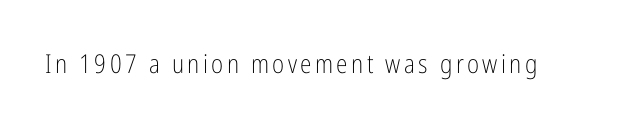
On a weight scale, this lands at 450 or below. The gap between lines stays unmarked. Notice how the stems are strictly vertical — no italics here.
